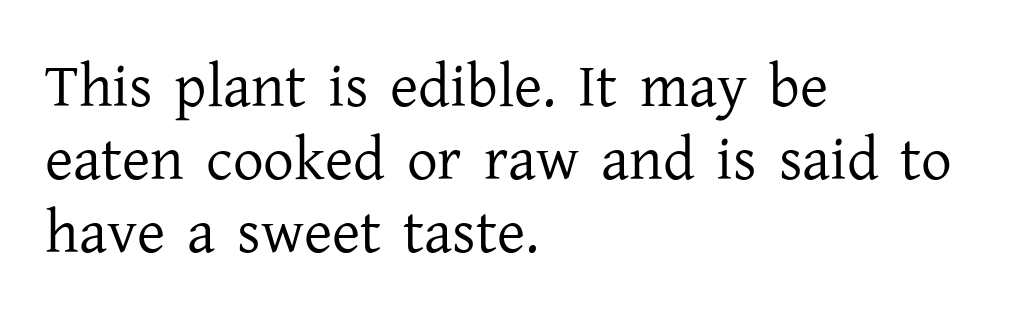
No word sits above an underline. No heavy texture on the line: the type isn't bold. A student would call this left alignment; a typographer would say flush left, rag right. Check where the strokes stop: tiny serifs finish them off.
